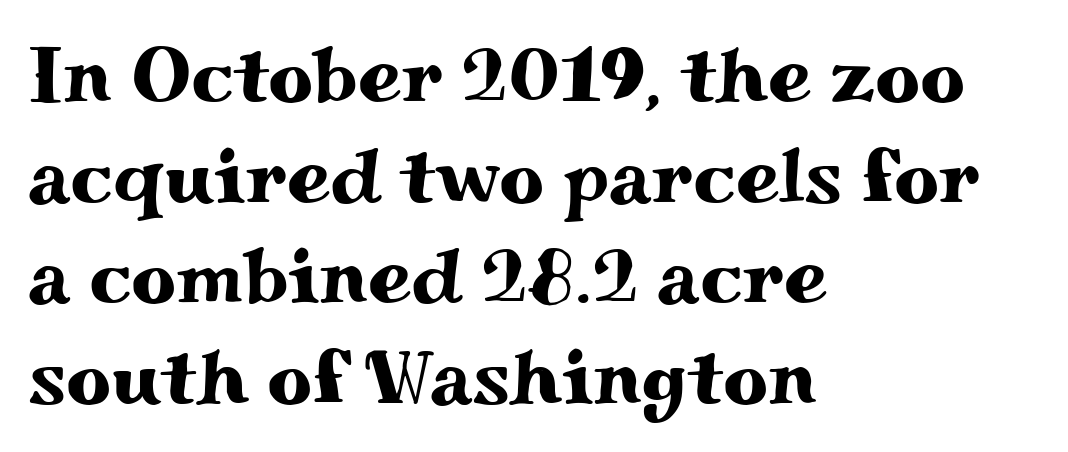
If you drew a line through each stem, it would be perfectly vertical. A typesetter would call this proportional, since set widths differ per character. Visually the block forms a straight wall on the left and a jagged coastline on the right. Each letter's strokes conclude with small projecting serifs.
